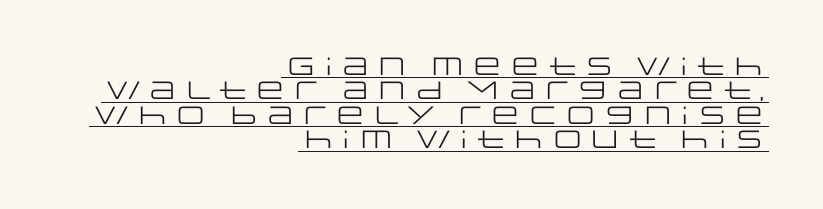
{"italic": "no", "bold": "no", "underline": "yes", "align": "right", "line_spacing": "tight", "line_spacing_ratio": 0.98, "letter_spacing": "normal", "letter_spacing_em": 0.0, "glyph_px": 25}
